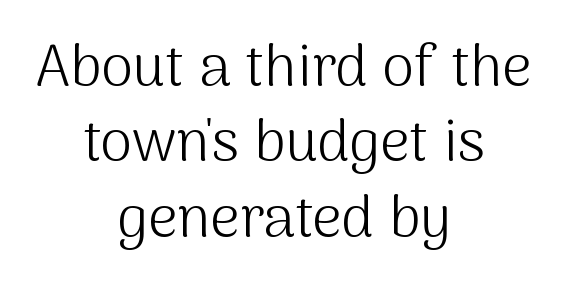
The image shows 58 px light sans-serif type, upright; set centered, normal line spacing (1.3x), normal letter spacing, not underlined; medium stroke contrast and a medium x-height.
